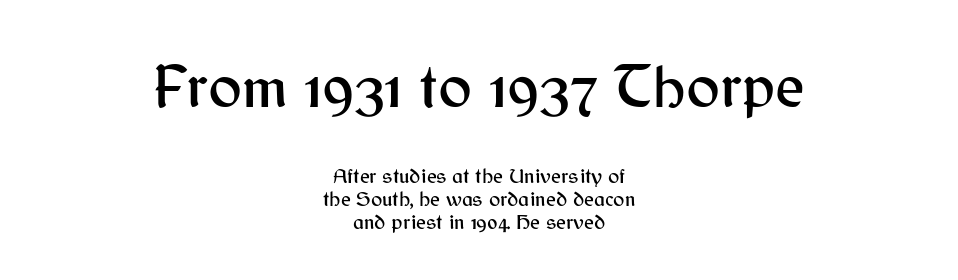
The image shows 63 px sans-serif type, upright; set centered, tight line spacing (1.09x), normal letter spacing, not underlined; the first (top) block is 3.0x larger; medium stroke contrast and a medium x-height.
